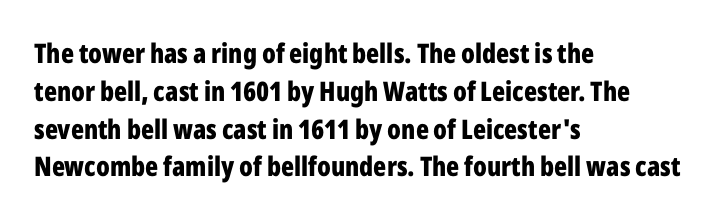
Q: Is the text bold? A: Yes.
Q: Is the text italic (slanted)? A: No, it is upright.
Q: Is the text underlined? A: No.
Q: How is the paragraph aligned? A: Left-aligned.
Q: Is the spacing between letters normal or unusually wide? A: Normal.
Q: Is the spacing between lines tight, normal or loose? A: Normal.
